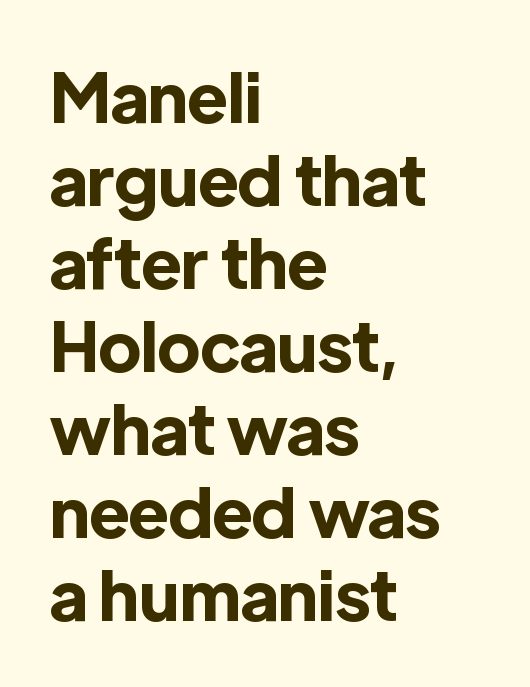
Q: Is the text bold? A: Yes.
Q: Is the text italic (slanted)? A: No, it is upright.
Q: Is the typeface a serif or a sans-serif typeface? A: Sans-serif.
Q: Is the text underlined? A: No.
Q: How is the paragraph aligned? A: Left-aligned.
Q: Is the spacing between letters normal or unusually wide? A: Normal.
Q: Width (condensed, normal, or wide)? A: Normal.
Q: x-height? A: Medium.
Q: Monospaced? A: No.
